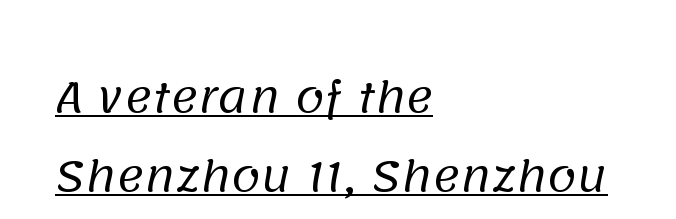
Q: Is the text bold? A: No.
Q: Is the typeface a serif or a sans-serif typeface? A: Sans-serif.
Q: Is the text underlined? A: Yes.
Q: How is the paragraph aligned? A: Left-aligned.
Q: Is the spacing between letters normal or unusually wide? A: Normal.
Q: Width (condensed, normal, or wide)? A: Normal.
Q: Stroke contrast? A: Low.
Q: x-height? A: Large.
Q: Monospaced? A: No.
